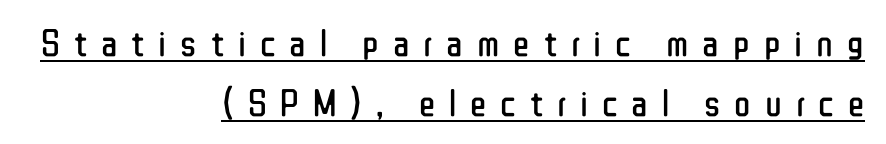
The weight tops out at a normal text grade. This rendering features underlined lettering. Does the type have serifs? No, each stem ends abruptly. These lines are rendered in a variable-pitch font. A roman cut, with each character standing at attention.
